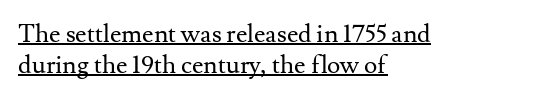
Q: Is the text bold? A: No.
Q: Is the text italic (slanted)? A: No, it is upright.
Q: Is the text underlined? A: Yes.
Q: How is the paragraph aligned? A: Left-aligned.
Q: Is the spacing between letters normal or unusually wide? A: Normal.
